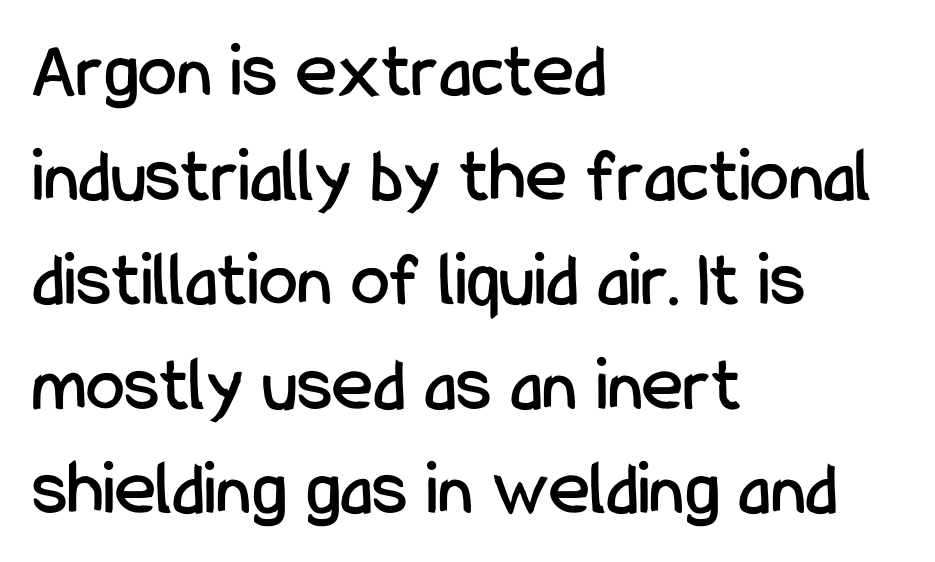
Does the type have serifs? No, each stem ends abruptly. You could not count columns in this text — the font is proportionally spaced. Only glyphs here, with clear space below each row. Notice how the passage keeps a crisp vertical edge on the left only.
